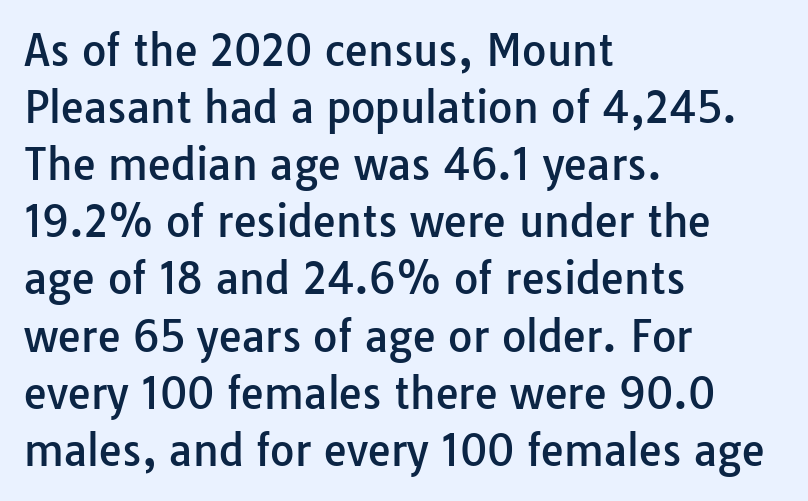
Compared with typical paragraphs, the rows here are spaced about the same. The letters carry no serifs — their stems end cleanly without finishing strokes. Spacing verdict: proportional, widths tailored to each character. The letters stand straight up with perfectly vertical stems. Letter spacing: default. The area under the type is left untouched.
